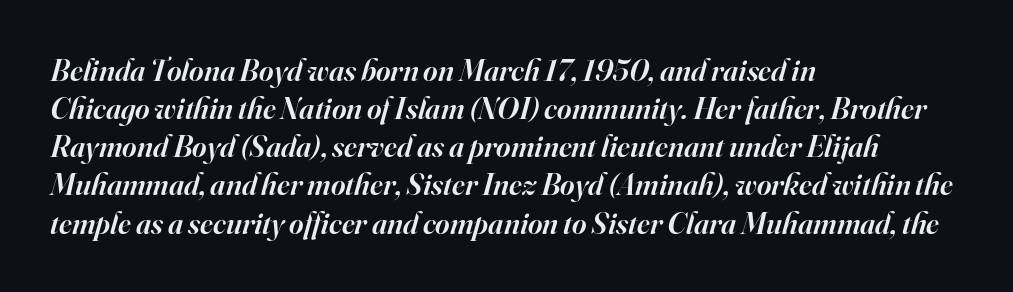
A serif font was chosen for this passage. Check under the words: just untouched page. An italicized treatment has been applied to the whole sample. If you drew a ruler down the left edge, every line would touch it. Moderately thickened strokes mark this as semibold type. The face used here is proportionally spaced, like ordinary book or web type.
